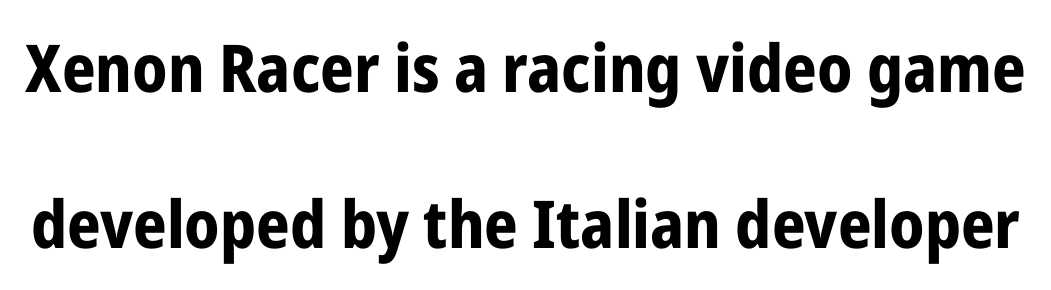
{"serif": "no", "italic": "no", "bold": "yes", "weight": "bold", "width": "condensed", "stroke_contrast": "low", "x_height": "medium", "monospaced": "no", "underline": "no", "line_spacing": "loose", "line_spacing_ratio": 2.37, "letter_spacing": "normal", "letter_spacing_em": 0.0, "glyph_px": 66}
